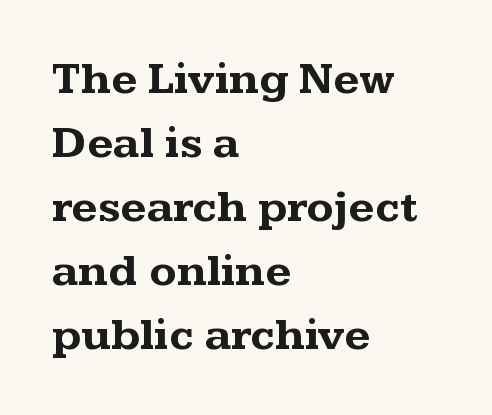
The strokes are fattened all the way to bold. Each new line begins a customary step beneath the previous one. One-word summary of the alignment: left. Rendered with straight, roman letterforms. Clear beneath every line of the passage. The passage shown has conventional tracking throughout.
